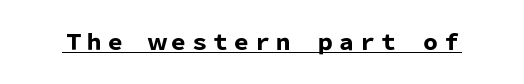
Q: Is the text bold? A: Yes.
Q: Is the text italic (slanted)? A: No, it is upright.
Q: Is the text underlined? A: Yes.
Q: Is the spacing between letters normal or unusually wide? A: Normal.
